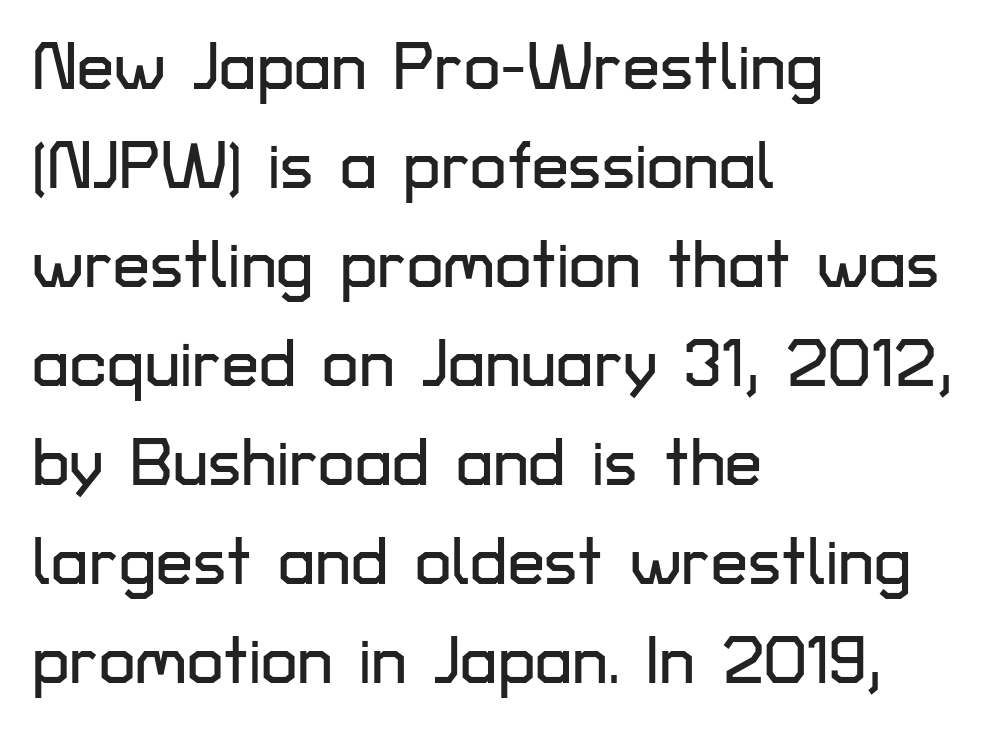
Q: Is the text italic (slanted)? A: No, it is upright.
Q: Is the typeface a serif or a sans-serif typeface? A: Sans-serif.
Q: Is the text underlined? A: No.
Q: How is the paragraph aligned? A: Left-aligned.
Q: Is the spacing between letters normal or unusually wide? A: Normal.
Q: Is the spacing between lines tight, normal or loose? A: Normal.
Q: Width (condensed, normal, or wide)? A: Normal.
Q: Stroke contrast? A: Low.
Q: x-height? A: Medium.
Q: Monospaced? A: No.
